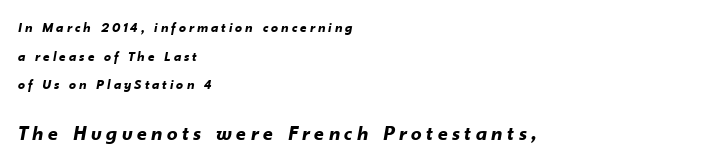
The glyphs are unaccompanied by any horizontal stroke below them. Small over large — that's the arrangement of the two blocks here. What's the leading like? Stretched, with rows far apart. Characters are canted at an angle relative to the baseline's perpendicular.
